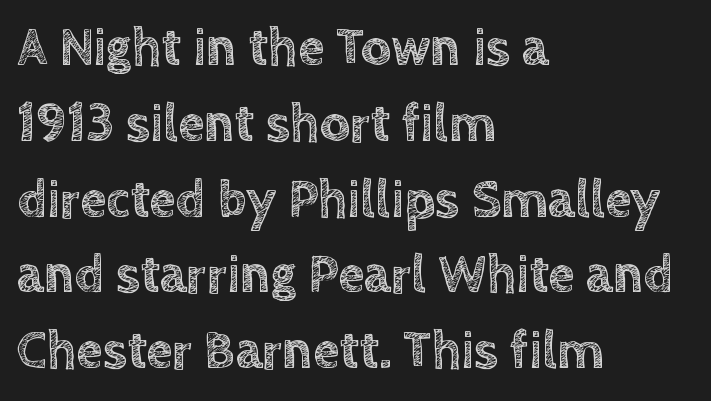
The image shows 53 px text type, upright; set left-aligned, normal line spacing (1.43x), normal letter spacing, not underlined; a large x-height.
